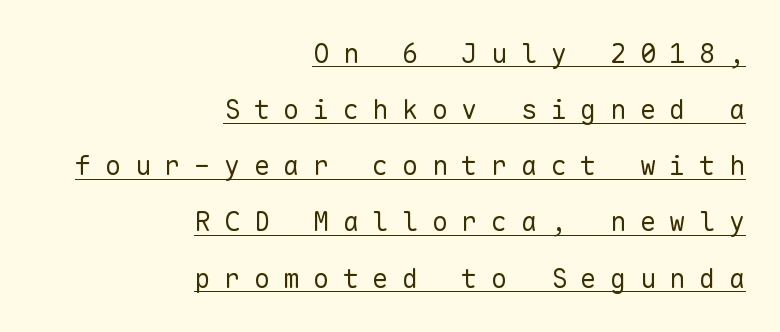
{"italic": "no", "bold": "no", "underline": "yes", "align": "right", "line_spacing": "loose", "line_spacing_ratio": 2.08, "letter_spacing": "wide", "letter_spacing_em": 0.5, "glyph_px": 27}
